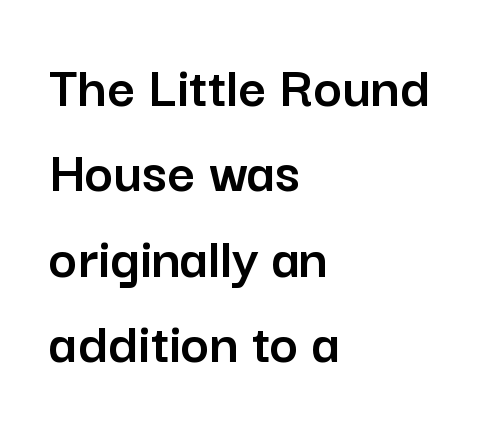
{"serif": "no", "italic": "no", "width": "normal", "stroke_contrast": "low", "x_height": "medium", "monospaced": "no", "underline": "no", "align": "left", "line_spacing": "normal", "line_spacing_ratio": 1.4, "letter_spacing": "normal", "letter_spacing_em": 0.0, "glyph_px": 61}
